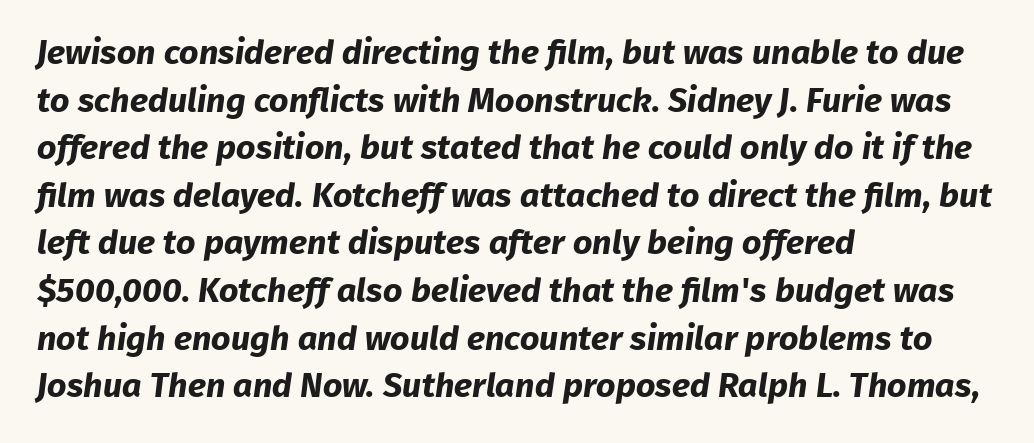
Q: Is the text bold? A: Yes.
Q: Is the typeface a serif or a sans-serif typeface? A: Sans-serif.
Q: Is the text underlined? A: No.
Q: How is the paragraph aligned? A: Left-aligned.
Q: Is the spacing between letters normal or unusually wide? A: Normal.
Q: Is the spacing between lines tight, normal or loose? A: Normal.
Q: Width (condensed, normal, or wide)? A: Normal.
Q: Stroke contrast? A: Low.
Q: x-height? A: Medium.
Q: Monospaced? A: No.
